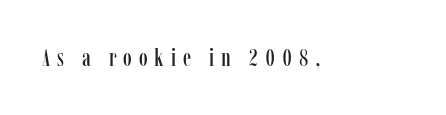
Q: Is the text italic (slanted)? A: No, it is upright.
Q: Is the text underlined? A: No.
Q: Is the spacing between letters normal or unusually wide? A: Unusually wide.
